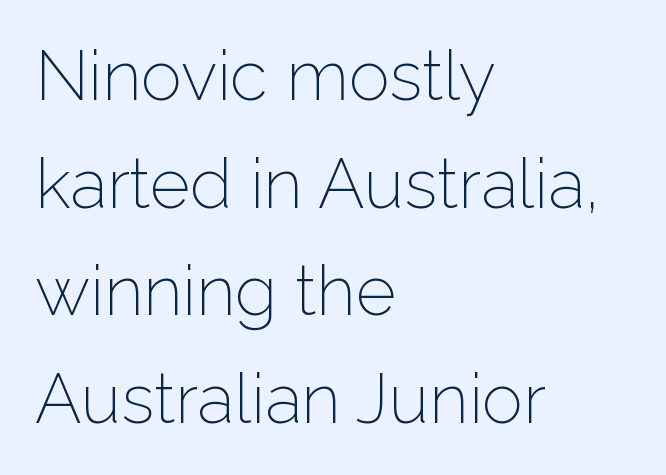
Every stem runs plumb, perpendicular to the baseline. The face used here is rendered with its standard letterfit. No word sits above an underline. Weight: not bold — regular or lighter. A classic flush-left, rag-right setting is used for this passage. Does the type have serifs? No, each stem ends abruptly.
